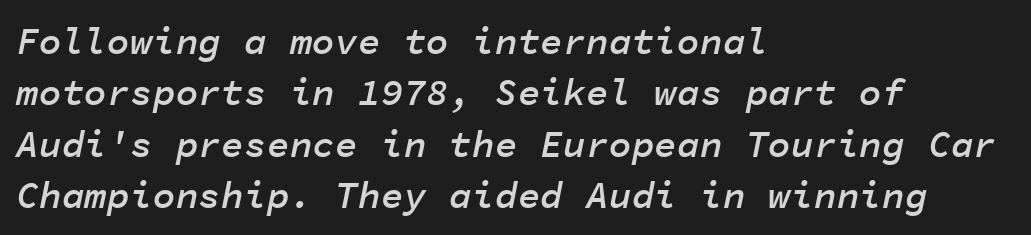
{"italic": "yes", "lean": "right", "slant_degrees": 11, "bold": "semi", "weight": "semibold", "width": "normal", "stroke_contrast": "low", "x_height": "medium", "monospaced": "yes", "underline": "no", "align": "left", "line_spacing": "normal", "line_spacing_ratio": 1.35, "letter_spacing": "normal", "letter_spacing_em": 0.0, "glyph_px": 38}
